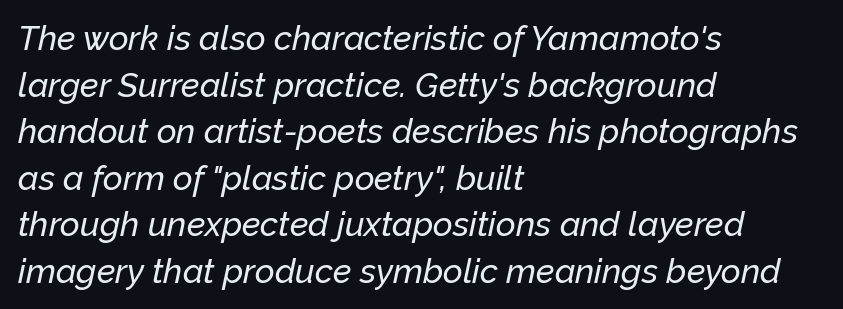
Character widths vary here, with narrow letters taking less room than wide ones. You could call the tracking neutral — neither tight nor loose. Horizontal bands of white between lines are of average thickness. Beneath every word, the page is bare. The axis of the letterforms is tilted away from vertical.
